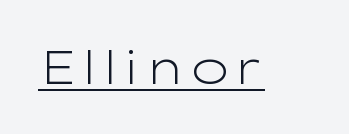
Q: Is the text bold? A: No.
Q: Is the text italic (slanted)? A: No, it is upright.
Q: Is the typeface a serif or a sans-serif typeface? A: Sans-serif.
Q: Is the text underlined? A: Yes.
Q: Is the spacing between letters normal or unusually wide? A: Normal.
Q: Width (condensed, normal, or wide)? A: Wide.
Q: Stroke contrast? A: Low.
Q: x-height? A: Medium.
Q: Monospaced? A: No.
